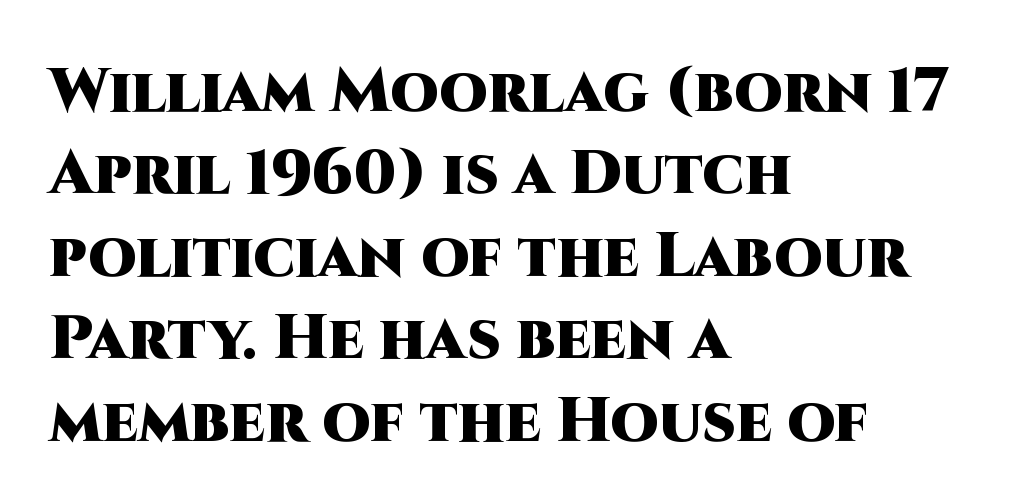
{"serif": "no", "italic": "no", "bold": "yes", "weight": "heavy", "width": "normal", "stroke_contrast": "high", "x_height": "large", "monospaced": "no", "underline": "no", "align": "left", "line_spacing": "normal", "line_spacing_ratio": 1.33, "letter_spacing": "normal", "letter_spacing_em": 0.0, "glyph_px": 62}
